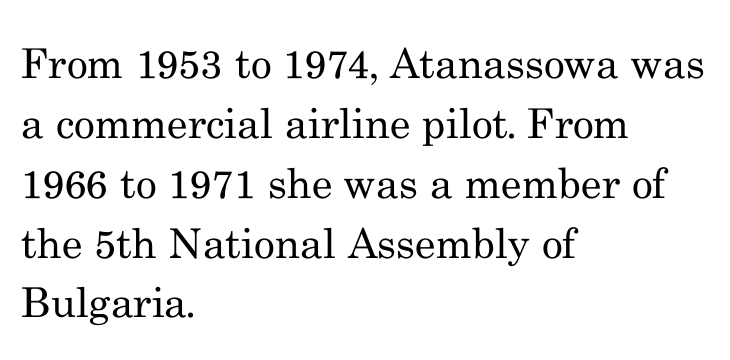
Q: Is the text bold? A: No.
Q: Is the text italic (slanted)? A: No, it is upright.
Q: Is the typeface a serif or a sans-serif typeface? A: Serif.
Q: Is the text underlined? A: No.
Q: How is the paragraph aligned? A: Left-aligned.
Q: Is the spacing between letters normal or unusually wide? A: Normal.
Q: Is the spacing between lines tight, normal or loose? A: Normal.
Q: Width (condensed, normal, or wide)? A: Normal.
Q: Stroke contrast? A: Medium.
Q: x-height? A: Small.
Q: Monospaced? A: No.
